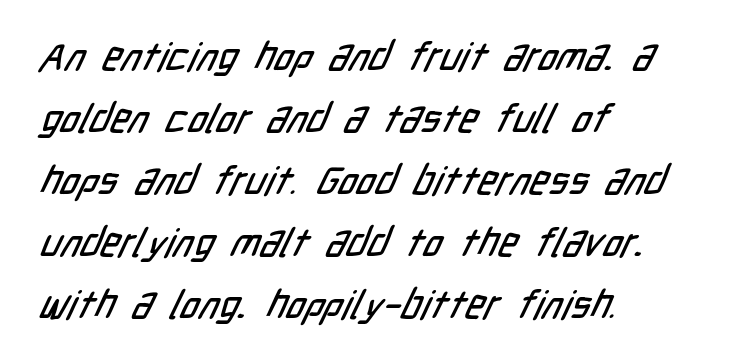
The image shows 40 px condensed sans-serif type; set left-aligned, normal line spacing (1.55x), normal letter spacing, not underlined; low stroke contrast and a medium x-height.
